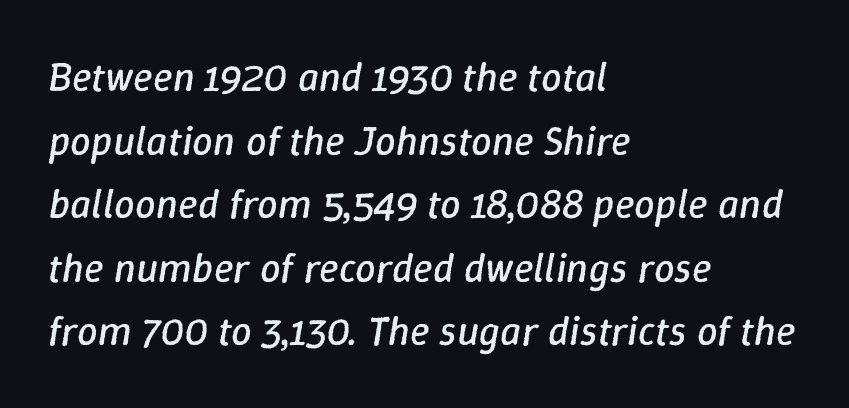
The image shows 41 px regular-weight type, italic (leaning right); set left-aligned, normal line spacing (1.55x), normal letter spacing, not underlined; low stroke contrast and a medium x-height.
